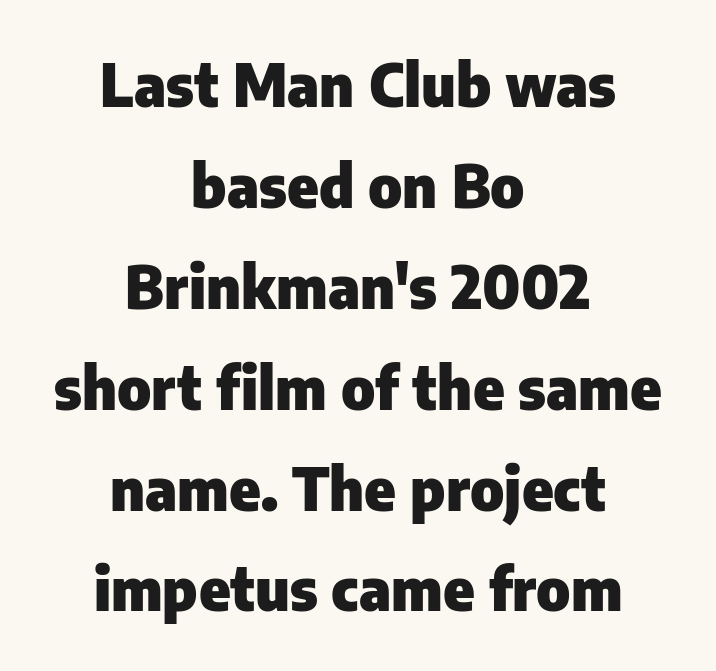
Q: Is the text bold? A: Yes.
Q: Is the text italic (slanted)? A: No, it is upright.
Q: Is the typeface a serif or a sans-serif typeface? A: Sans-serif.
Q: Is the text underlined? A: No.
Q: How is the paragraph aligned? A: Centered.
Q: Is the spacing between letters normal or unusually wide? A: Normal.
Q: Width (condensed, normal, or wide)? A: Normal.
Q: Stroke contrast? A: Low.
Q: x-height? A: Medium.
Q: Monospaced? A: No.
